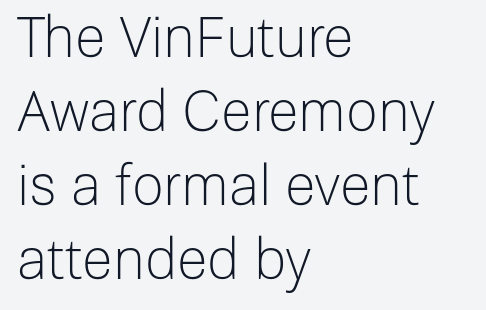
{"serif": "no", "italic": "no", "bold": "no", "weight": "light", "width": "normal", "stroke_contrast": "low", "x_height": "medium", "monospaced": "no", "underline": "no", "align": "left", "line_spacing": "normal", "line_spacing_ratio": 1.32, "letter_spacing": "normal", "letter_spacing_em": 0.0, "glyph_px": 56}
